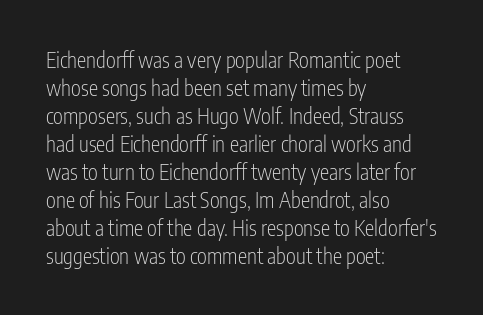
The paragraph has a hard left edge and a soft right edge. Rows of type keep a routine distance in the vertical direction. The letters sit at their default tracking, neither squeezed nor spread. Posture: vertical.
